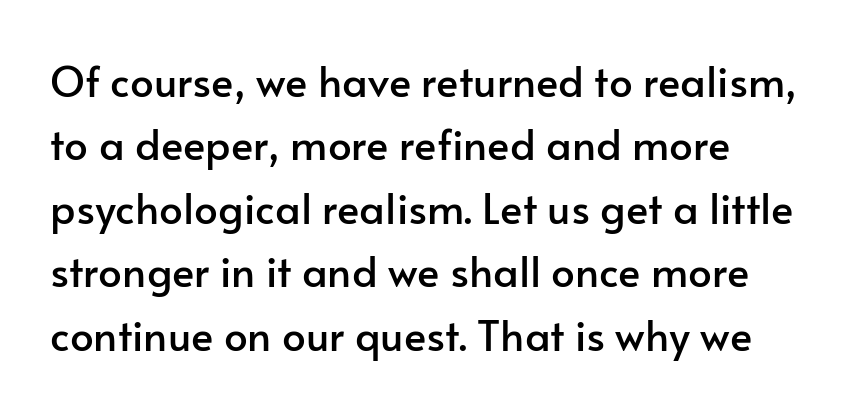
Q: Is the text italic (slanted)? A: No, it is upright.
Q: Is the typeface a serif or a sans-serif typeface? A: Sans-serif.
Q: Is the text underlined? A: No.
Q: Is the spacing between letters normal or unusually wide? A: Normal.
Q: Is the spacing between lines tight, normal or loose? A: Normal.
Q: Width (condensed, normal, or wide)? A: Normal.
Q: Stroke contrast? A: Low.
Q: x-height? A: Small.
Q: Monospaced? A: No.
